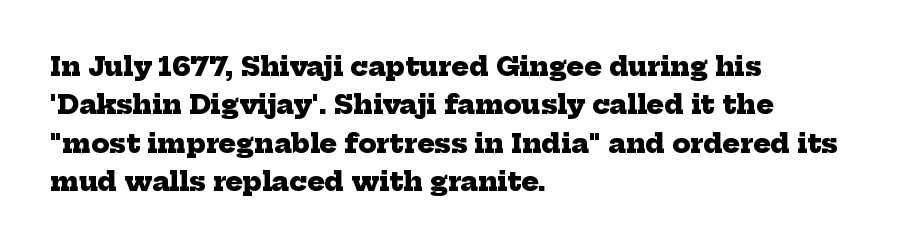
{"bold": "yes", "underline": "no", "align": "left", "line_spacing": "normal", "line_spacing_ratio": 1.48, "letter_spacing": "normal", "letter_spacing_em": 0.0, "glyph_px": 26}
